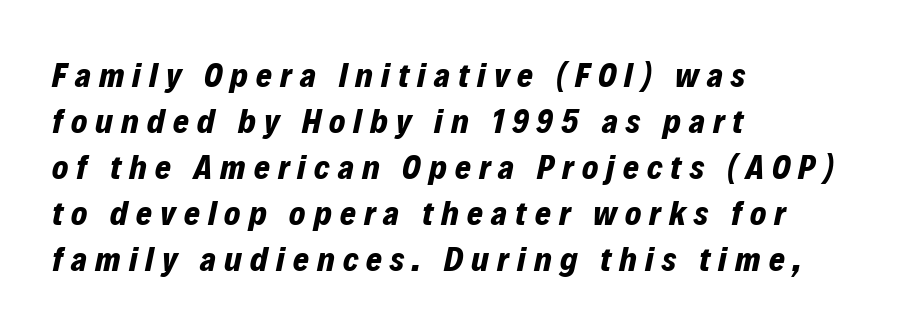
Q: Is the text bold? A: Yes.
Q: Is the text italic (slanted)? A: Yes, it leans right by about 12 degrees.
Q: Is the text underlined? A: No.
Q: How is the paragraph aligned? A: Left-aligned.
Q: Is the spacing between letters normal or unusually wide? A: Unusually wide.
Q: Is the spacing between lines tight, normal or loose? A: Normal.
Q: Width (condensed, normal, or wide)? A: Normal.
Q: Stroke contrast? A: Low.
Q: x-height? A: Medium.
Q: Monospaced? A: No.
